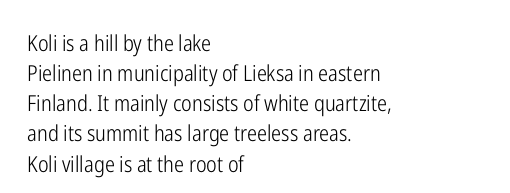
The image shows 22 px text type, upright; set left-aligned, normal line spacing (1.37x), normal letter spacing, not underlined.
